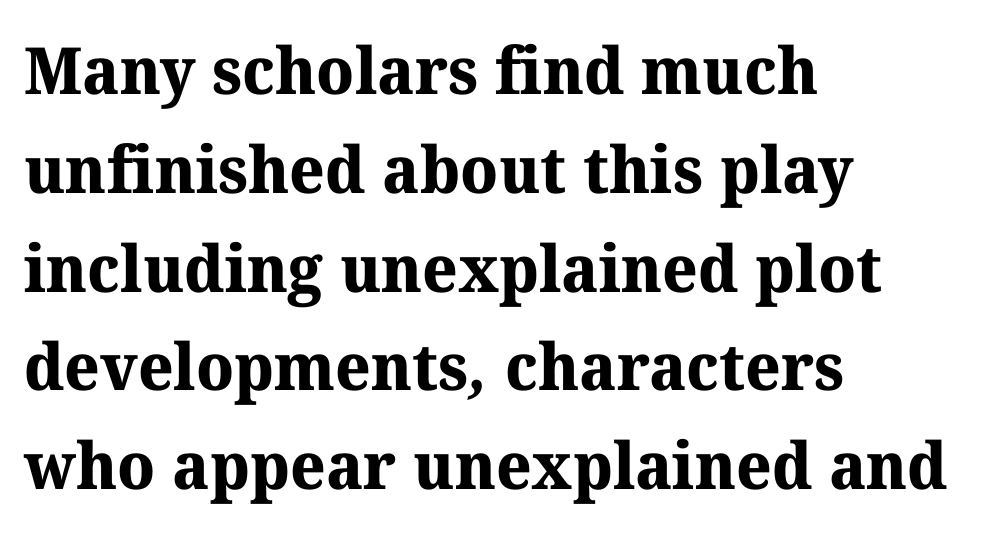
{"serif": "yes", "bold": "yes", "weight": "bold", "width": "normal", "stroke_contrast": "medium", "x_height": "medium", "monospaced": "no", "underline": "no", "align": "left", "line_spacing": "normal", "line_spacing_ratio": 1.52, "letter_spacing": "normal", "letter_spacing_em": 0.0, "glyph_px": 65}
